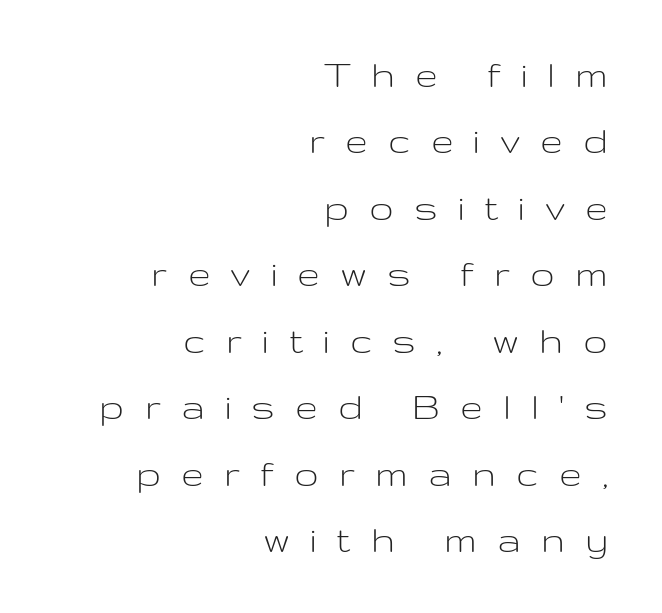
Q: Is the text bold? A: No.
Q: Is the text italic (slanted)? A: No, it is upright.
Q: Is the typeface a serif or a sans-serif typeface? A: Sans-serif.
Q: Is the text underlined? A: No.
Q: How is the paragraph aligned? A: Right-aligned.
Q: Is the spacing between letters normal or unusually wide? A: Unusually wide.
Q: Is the spacing between lines tight, normal or loose? A: Normal.
Q: Width (condensed, normal, or wide)? A: Wide.
Q: Stroke contrast? A: Low.
Q: x-height? A: Medium.
Q: Monospaced? A: No.
